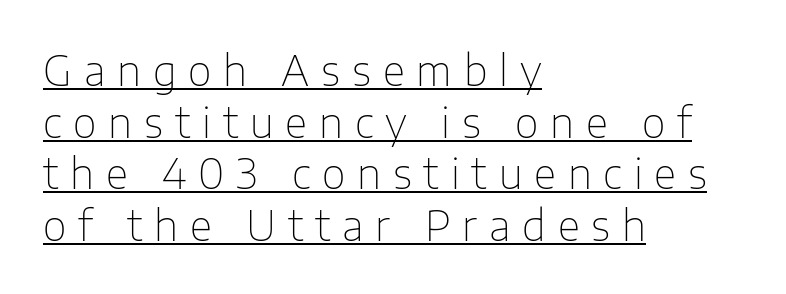
A rule runs beneath these lines of type. Typographically, this falls in the sans-serif category. Alignment: flush left. Weight: regular or lighter. The designer left line spacing at the default.
